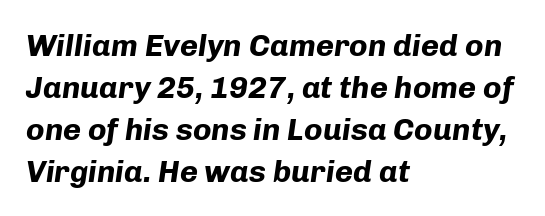
Unmarked baselines from the first word to the last. No extra tracking has been applied to these lines. Its strokes are broad and dark, the hallmark of bold type. This is oblique type, the kind used for emphasis or titles. Here the designer chose a conventional face with non-uniform glyph widths. This rendering uses left alignment, leaving the right contour irregular.
